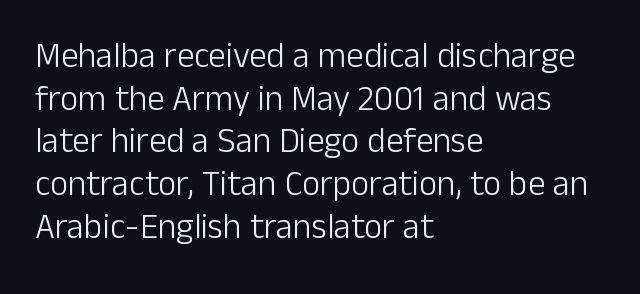
{"serif": "no", "italic": "no", "bold": "no", "weight": "light", "width": "normal", "stroke_contrast": "low", "x_height": "medium", "monospaced": "no", "underline": "no", "align": "left", "line_spacing_ratio": 1.22, "letter_spacing": "normal", "letter_spacing_em": 0.0, "glyph_px": 35}
